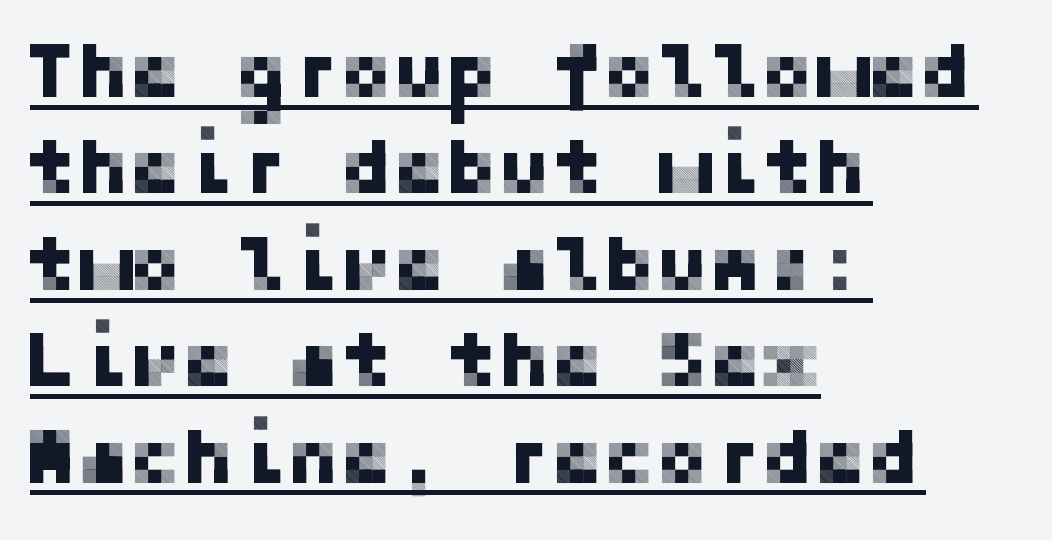
The image shows 79 px sans-serif type, upright; set left-aligned, line spacing 1.22x, normal letter spacing, underlined; low stroke contrast and a medium x-height.
